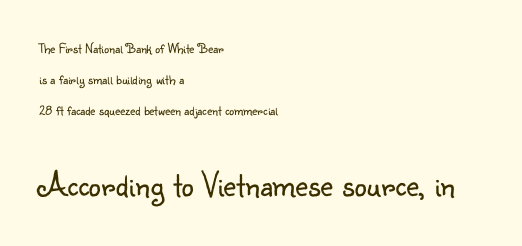
The image shows 35 px light sans-serif type, upright; set left-aligned, loose line spacing (2.23x), normal letter spacing, not underlined; the second (bottom) block is 2.5x larger; low stroke contrast and a small x-height.
